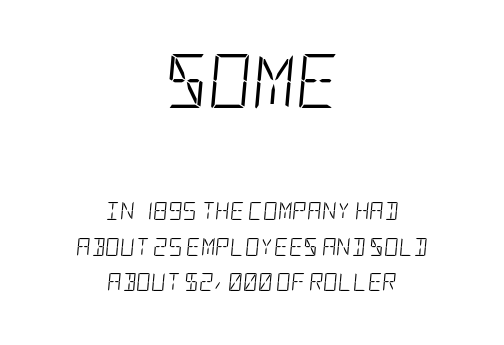
The image shows 54 px light, condensed type, italic (leaning right); set centered, loose line spacing (1.95x), normal letter spacing, not underlined; the first (top) block is 3.0x larger; low stroke contrast and a large x-height.
